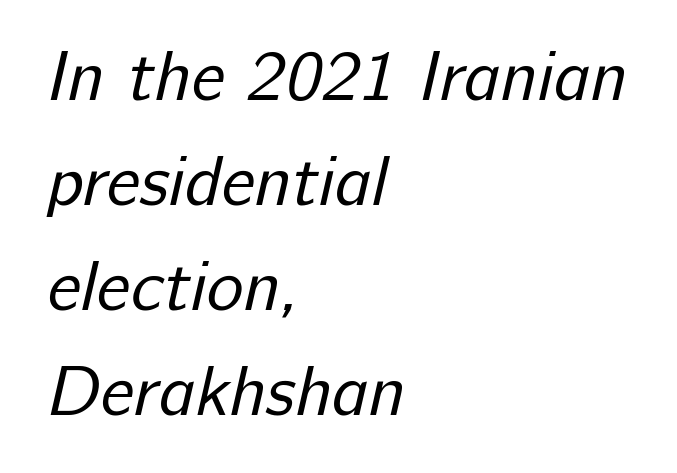
A clean baseline with only descenders dipping below it. These lines stack with their left ends in a neat column. Students, note that the glyphs here touch the page at normal intervals. Bold? No — there's no thickening of the strokes. Character widths vary here, with narrow letters taking less room than wide ones. Nothing sits at the stroke ends, so this counts as sans-serif.
